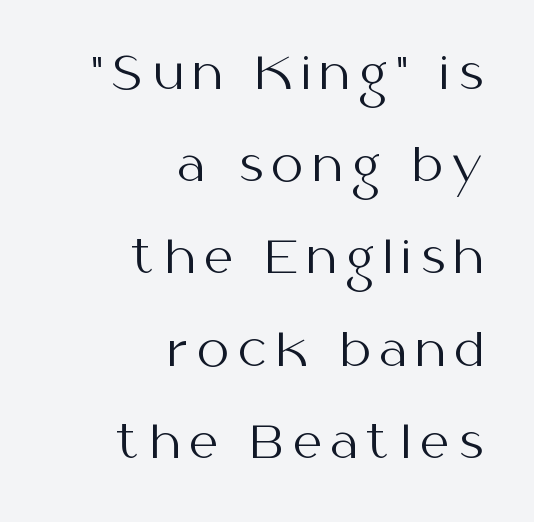
The image shows 45 px regular-weight sans-serif type, upright; set right-aligned, loose line spacing (2.05x), unusually wide letter spacing (+0.21 em), not underlined; medium stroke contrast and a medium x-height.
